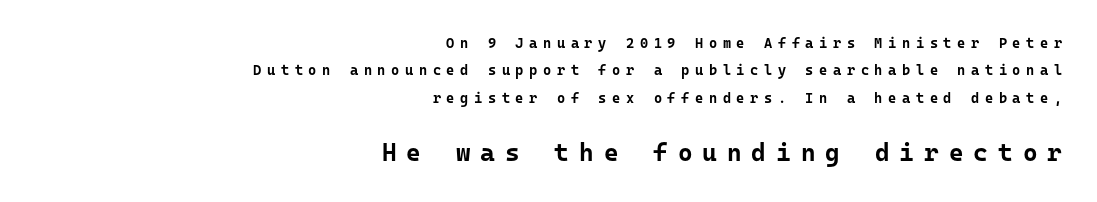
These lines stand farther apart than default settings would place them. Each glyph is drawn with heavy, bold strokes. Short and long lines alike share a common ending point at right. Characters remain perfectly vertical along every line.
